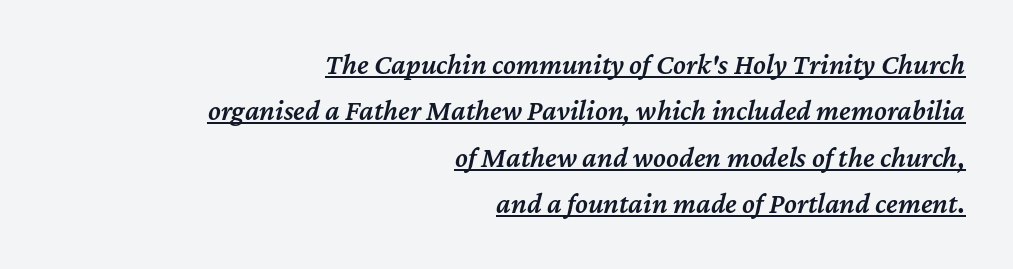
Q: Is the text bold? A: Semi-bold.
Q: Is the text italic (slanted)? A: Yes, it leans right by about 12 degrees.
Q: Is the text underlined? A: Yes.
Q: How is the paragraph aligned? A: Right-aligned.
Q: Is the spacing between letters normal or unusually wide? A: Normal.
Q: Is the spacing between lines tight, normal or loose? A: Normal.
Q: Width (condensed, normal, or wide)? A: Normal.
Q: Stroke contrast? A: Medium.
Q: x-height? A: Medium.
Q: Monospaced? A: No.
